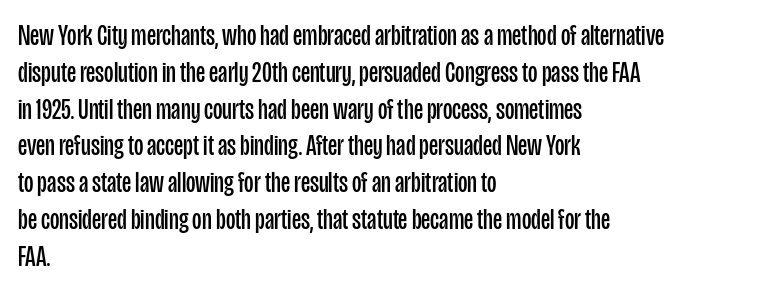
{"serif": "no", "italic": "no", "bold": "no", "weight": "regular", "width": "condensed", "stroke_contrast": "low", "x_height": "large", "monospaced": "no", "underline": "no", "align": "left", "line_spacing": "normal", "line_spacing_ratio": 1.27, "letter_spacing": "normal", "letter_spacing_em": 0.0, "glyph_px": 29}
